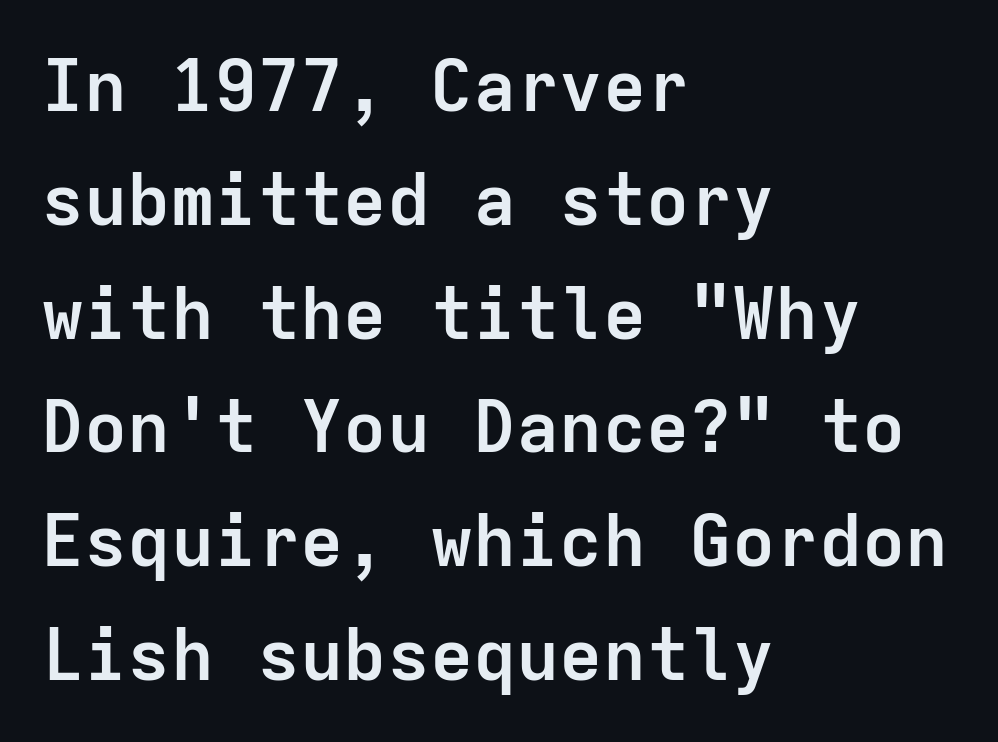
The image shows 72 px semibold sans-serif type, upright, monospaced; set left-aligned, normal line spacing (1.58x), normal letter spacing, not underlined; low stroke contrast and a medium x-height.
